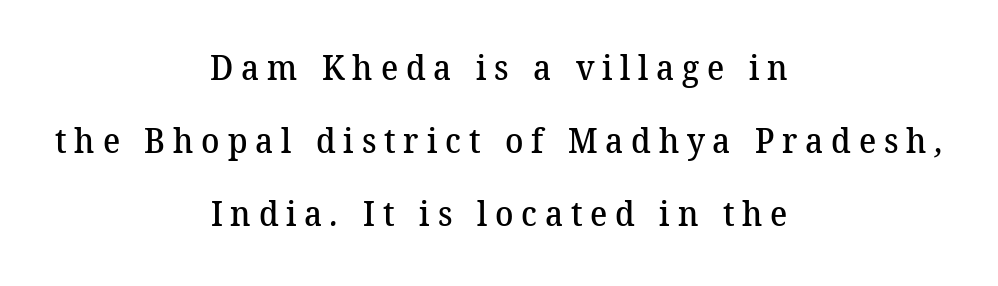
Q: Is the text bold? A: Semi-bold.
Q: Is the typeface a serif or a sans-serif typeface? A: Serif.
Q: Is the text underlined? A: No.
Q: How is the paragraph aligned? A: Centered.
Q: Is the spacing between letters normal or unusually wide? A: Unusually wide.
Q: Is the spacing between lines tight, normal or loose? A: Loose.
Q: Width (condensed, normal, or wide)? A: Normal.
Q: Stroke contrast? A: Medium.
Q: x-height? A: Medium.
Q: Monospaced? A: No.
